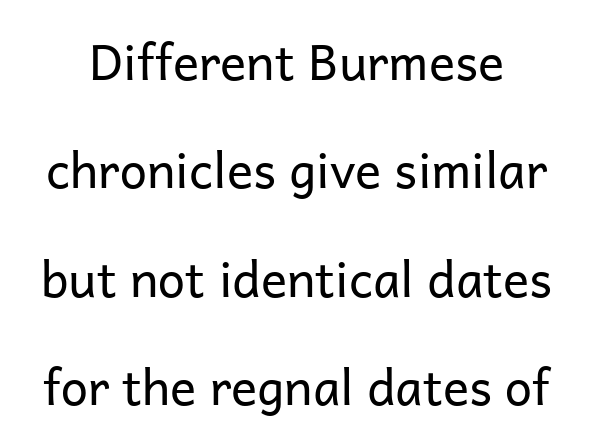
The image shows 49 px regular-weight sans-serif type, upright; set loose line spacing (2.21x), normal letter spacing, not underlined; low stroke contrast and a medium x-height.
